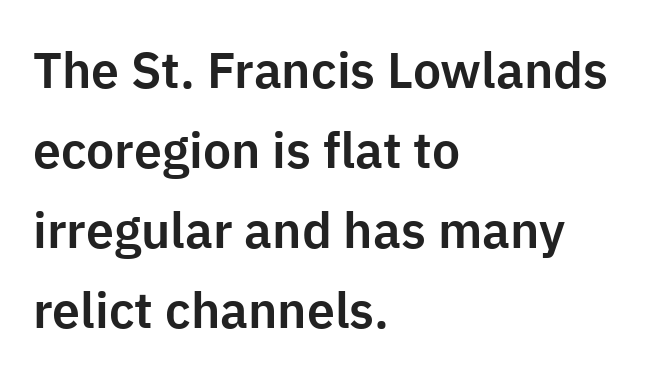
The image shows 50 px sans-serif type, upright; set left-aligned, normal line spacing (1.6x), normal letter spacing, not underlined; low stroke contrast and a medium x-height.
